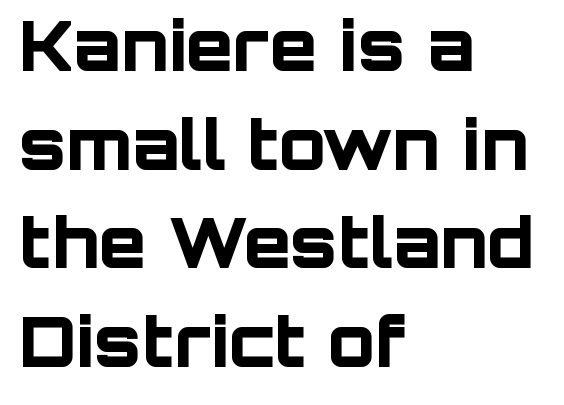
{"serif": "no", "italic": "no", "bold": "yes", "weight": "bold", "width": "normal", "stroke_contrast": "low", "x_height": "large", "monospaced": "no", "underline": "no", "align": "left", "line_spacing": "normal", "line_spacing_ratio": 1.43, "letter_spacing": "normal", "letter_spacing_em": 0.0, "glyph_px": 69}
